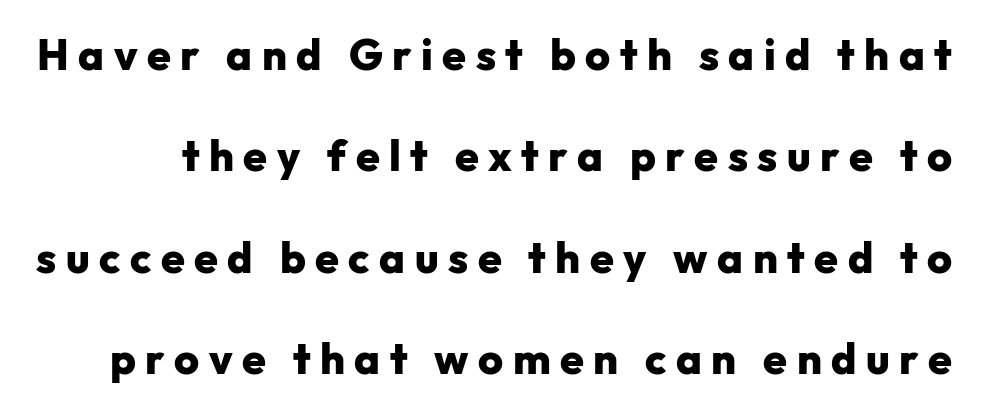
Q: Is the text bold? A: Yes.
Q: Is the text italic (slanted)? A: No, it is upright.
Q: Is the typeface a serif or a sans-serif typeface? A: Sans-serif.
Q: Is the text underlined? A: No.
Q: Is the spacing between letters normal or unusually wide? A: Unusually wide.
Q: Is the spacing between lines tight, normal or loose? A: Loose.
Q: Width (condensed, normal, or wide)? A: Normal.
Q: Stroke contrast? A: Low.
Q: x-height? A: Medium.
Q: Monospaced? A: No.
